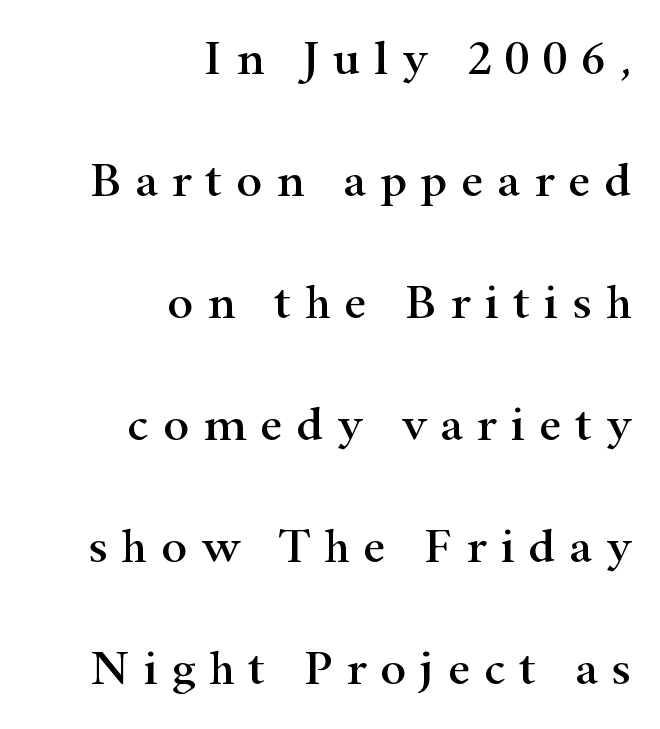
{"serif": "yes", "italic": "no", "width": "wide", "stroke_contrast": "high", "x_height": "small", "monospaced": "no", "underline": "no", "align": "right", "line_spacing": "loose", "line_spacing_ratio": 2.49, "letter_spacing": "wide", "letter_spacing_em": 0.28, "glyph_px": 49}
